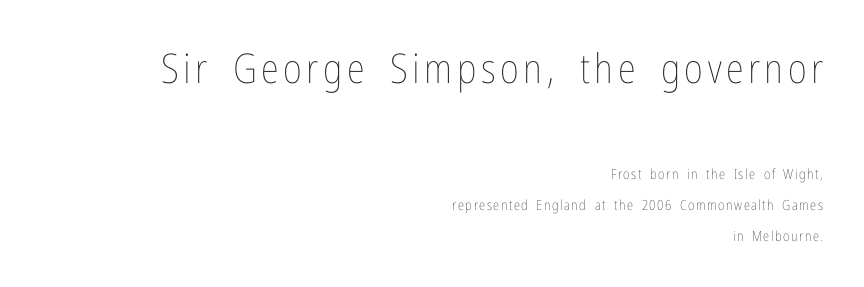
Rule under the text: the space is simply empty. Proportional: the letters do not fall into vertical columns. Horizontal alignment here is rightward, an uncommon choice for prose. Upright lettering throughout. Is the type heavy? It reads as light-to-regular instead.
